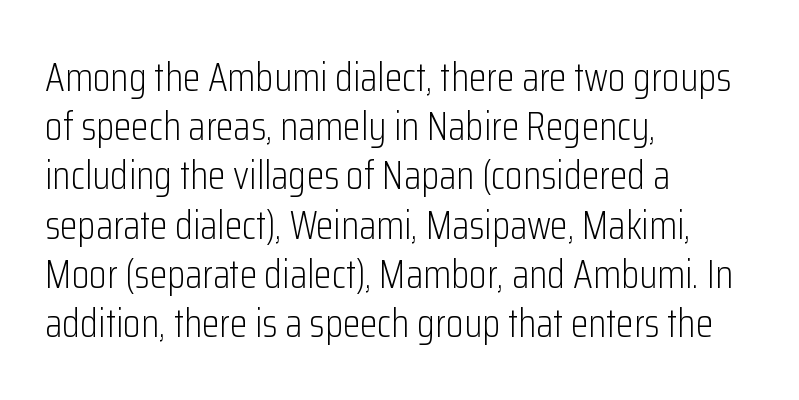
Q: Is the text bold? A: No.
Q: Is the text italic (slanted)? A: No, it is upright.
Q: Is the typeface a serif or a sans-serif typeface? A: Sans-serif.
Q: Is the text underlined? A: No.
Q: How is the paragraph aligned? A: Left-aligned.
Q: Is the spacing between letters normal or unusually wide? A: Normal.
Q: Width (condensed, normal, or wide)? A: Condensed.
Q: Stroke contrast? A: Low.
Q: x-height? A: Medium.
Q: Monospaced? A: No.
